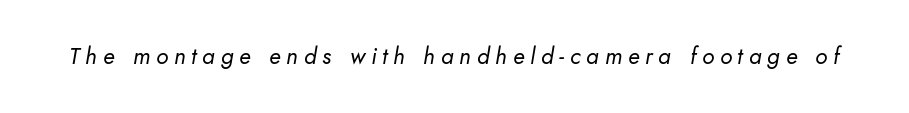
Q: Is the text bold? A: No.
Q: Is the text italic (slanted)? A: Yes, it leans right by about 10 degrees.
Q: Is the text underlined? A: No.
Q: Is the spacing between letters normal or unusually wide? A: Unusually wide.
